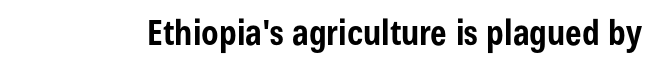
No feet cap the strokes, marking this as sans-serif type. The space directly below the letters is spotless. Notice how the stems are strictly vertical — no italics here. This is heavy type, rendered in bold. The passage shown is typed in a proportional face where columns would drift. The letters sit at their default tracking, neither squeezed nor spread.
